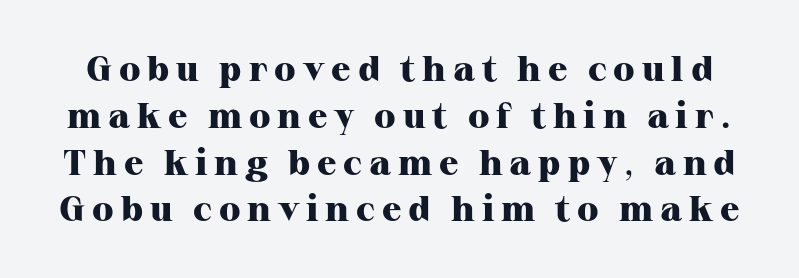
{"serif": "yes", "italic": "no", "bold": "yes", "weight": "heavy", "width": "normal", "stroke_contrast": "high", "x_height": "medium", "monospaced": "no", "underline": "no", "line_spacing": "normal", "line_spacing_ratio": 1.3, "glyph_px": 36}
